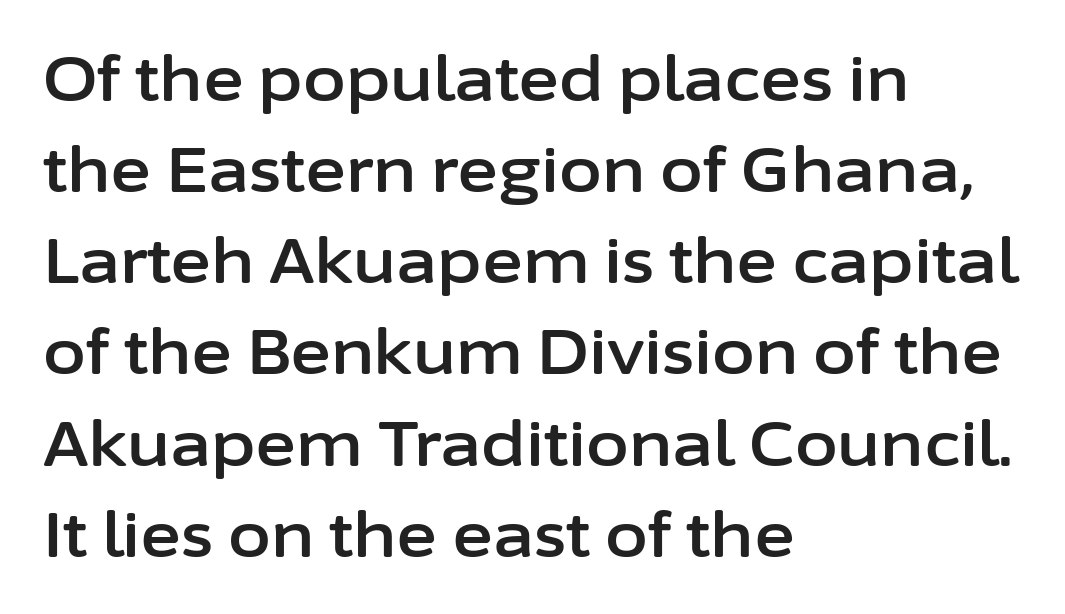
Q: Is the text italic (slanted)? A: No, it is upright.
Q: Is the typeface a serif or a sans-serif typeface? A: Sans-serif.
Q: Is the text underlined? A: No.
Q: How is the paragraph aligned? A: Left-aligned.
Q: Is the spacing between letters normal or unusually wide? A: Normal.
Q: Is the spacing between lines tight, normal or loose? A: Normal.
Q: Width (condensed, normal, or wide)? A: Normal.
Q: Stroke contrast? A: Low.
Q: x-height? A: Medium.
Q: Monospaced? A: No.
